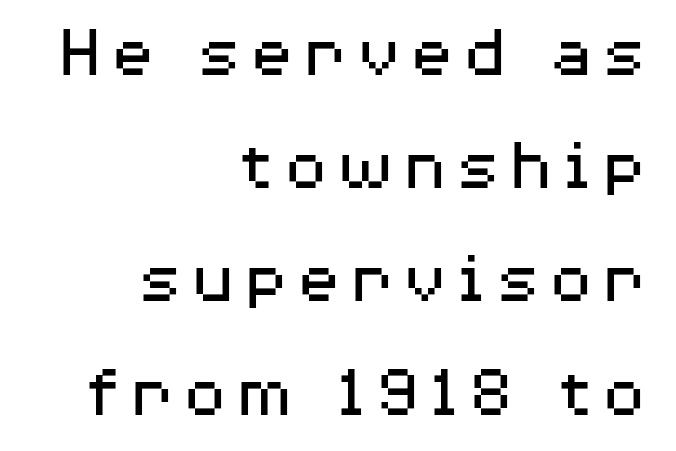
Anything drawn beneath the words? Only blank space. A typesetter would mark this as roman, not italic. You could not count columns in this text — the font is proportionally spaced. The strokes carry an ordinary text weight at most. A flush-right, rag-left setting is used for this passage. The characters display no serif detailing; their extremities are plain.
